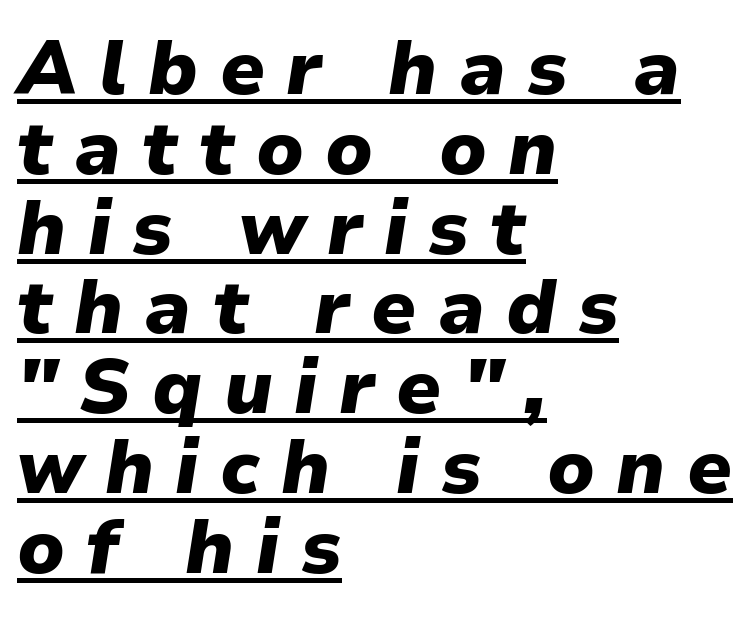
Q: Is the text bold? A: Yes.
Q: Is the text italic (slanted)? A: Yes, it leans right by about 9 degrees.
Q: Is the text underlined? A: Yes.
Q: How is the paragraph aligned? A: Left-aligned.
Q: Is the spacing between letters normal or unusually wide? A: Unusually wide.
Q: Is the spacing between lines tight, normal or loose? A: Tight.
Q: Width (condensed, normal, or wide)? A: Normal.
Q: Stroke contrast? A: Low.
Q: x-height? A: Medium.
Q: Monospaced? A: No.
